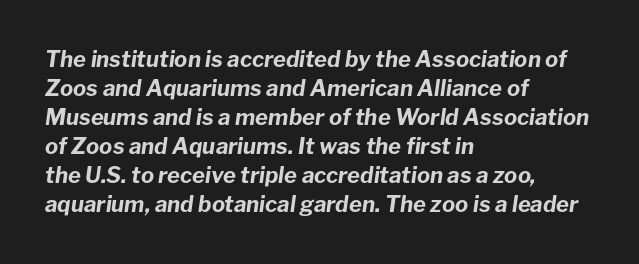
Honestly, there is no underline to notice here at all. The specimen reads as italic at a glance. The sample has been set heavy, in full bold. The letterforms sit shoulder to shoulder at normal distance. Horizontal bands of white between lines are of average thickness. Casual observation: everything's shoved over to the left.
